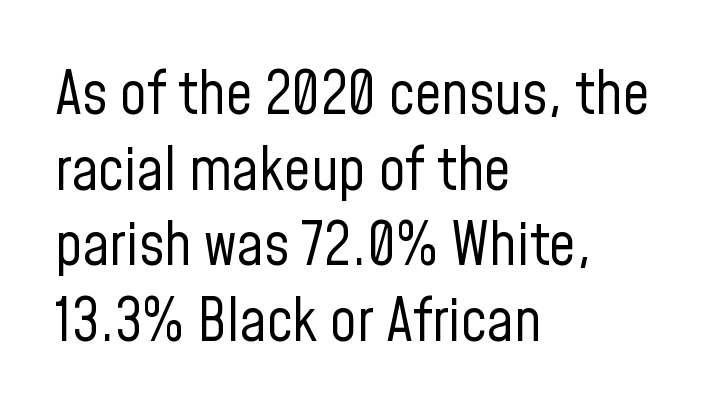
{"serif": "no", "italic": "no", "bold": "no", "weight": "regular", "width": "condensed", "stroke_contrast": "low", "x_height": "medium", "monospaced": "no", "underline": "no", "align": "left", "line_spacing": "normal", "line_spacing_ratio": 1.28, "letter_spacing": "normal", "letter_spacing_em": 0.0, "glyph_px": 59}
